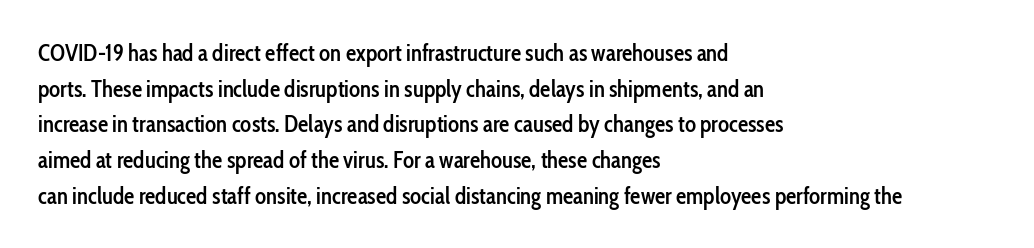
Notice how the passage keeps a crisp vertical edge on the left only. You could call the tracking neutral — neither tight nor loose. Compared with an ordinary text face, these strokes are moderately heavier — a semibold. No italicization has been applied; the sample stays upright.
